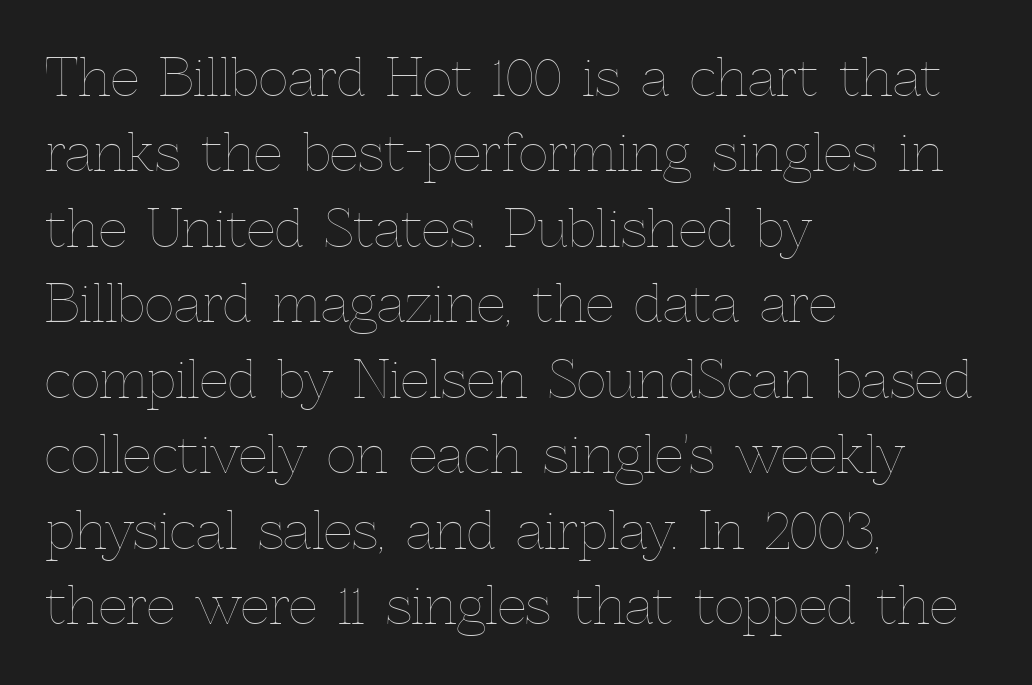
The image shows 51 px thin type, upright; set left-aligned, normal line spacing (1.48x), normal letter spacing, not underlined; a medium x-height.
